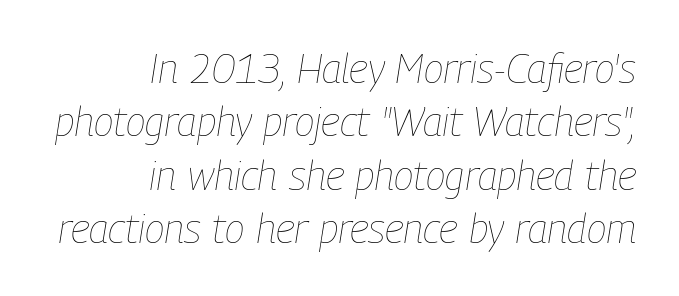
{"italic": "yes", "lean": "right", "slant_degrees": 9, "bold": "no", "weight": "thin", "width": "condensed", "stroke_contrast": "low", "x_height": "medium", "monospaced": "no", "underline": "no", "align": "right", "line_spacing": "normal", "line_spacing_ratio": 1.3, "letter_spacing": "normal", "letter_spacing_em": 0.0, "glyph_px": 41}
